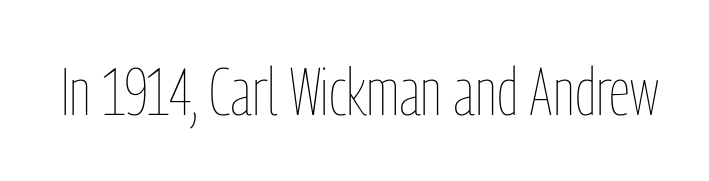
The image shows 67 px thin, condensed type, upright; set normal letter spacing, not underlined; low stroke contrast and a medium x-height.
